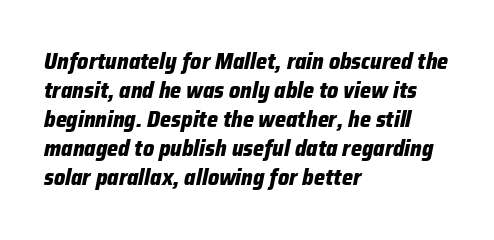
Q: Is the text bold? A: Yes.
Q: Is the text italic (slanted)? A: Yes, it leans right by about 12 degrees.
Q: Is the text underlined? A: No.
Q: How is the paragraph aligned? A: Left-aligned.
Q: Is the spacing between letters normal or unusually wide? A: Normal.
Q: Is the spacing between lines tight, normal or loose? A: Normal.
